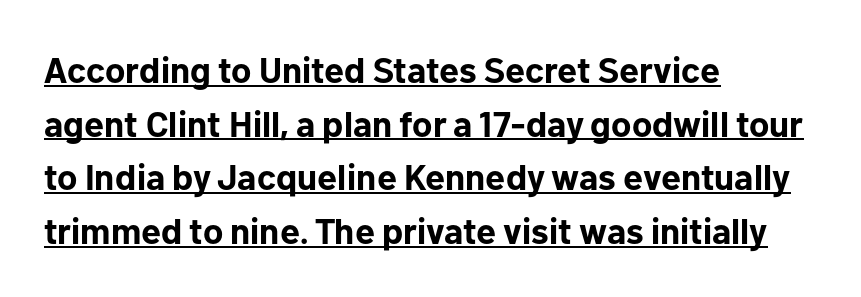
Q: Is the text bold? A: Yes.
Q: Is the text italic (slanted)? A: No, it is upright.
Q: Is the typeface a serif or a sans-serif typeface? A: Sans-serif.
Q: Is the text underlined? A: Yes.
Q: How is the paragraph aligned? A: Left-aligned.
Q: Is the spacing between letters normal or unusually wide? A: Normal.
Q: Is the spacing between lines tight, normal or loose? A: Normal.
Q: Width (condensed, normal, or wide)? A: Normal.
Q: Stroke contrast? A: Low.
Q: x-height? A: Medium.
Q: Monospaced? A: No.
